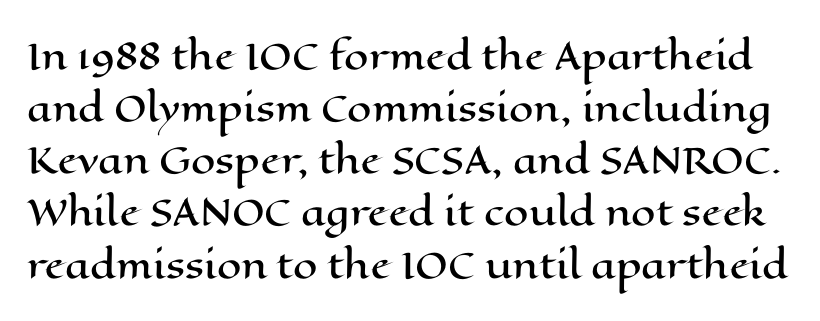
Q: Is the text italic (slanted)? A: No, it is upright.
Q: Is the text underlined? A: No.
Q: Is the spacing between letters normal or unusually wide? A: Normal.
Q: Is the spacing between lines tight, normal or loose? A: Normal.
Q: Width (condensed, normal, or wide)? A: Wide.
Q: Stroke contrast? A: High.
Q: x-height? A: Medium.
Q: Monospaced? A: No.
